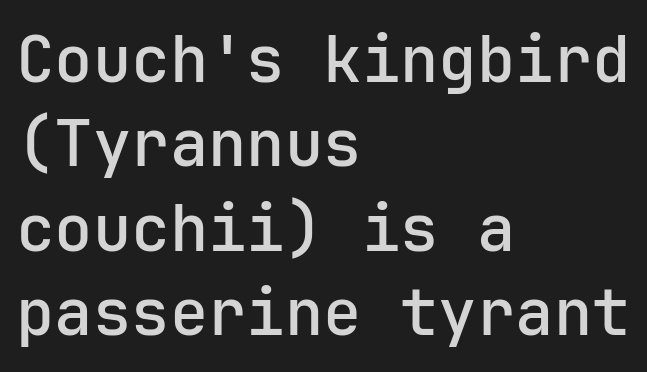
{"serif": "no", "italic": "no", "width": "normal", "stroke_contrast": "low", "x_height": "medium", "monospaced": "yes", "underline": "no", "align": "left", "line_spacing": "normal", "line_spacing_ratio": 1.32, "letter_spacing": "normal", "letter_spacing_em": 0.0, "glyph_px": 64}
